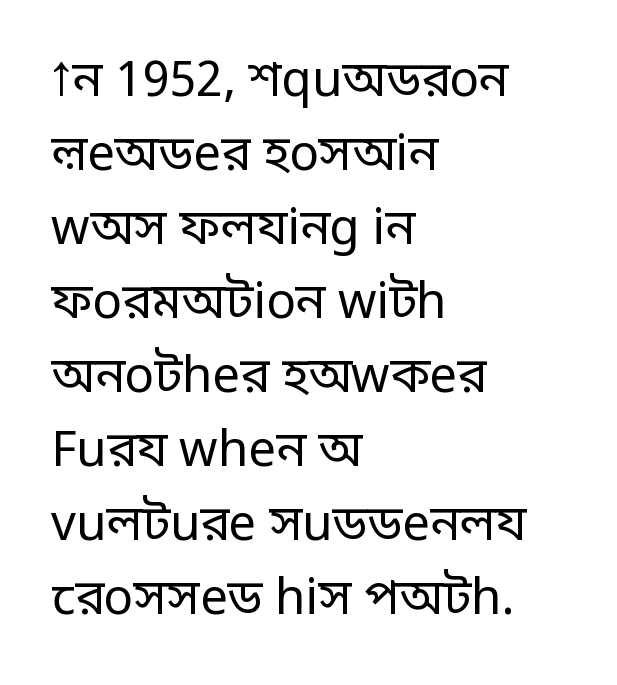
{"serif": "no", "italic": "no", "bold": "no", "weight": "regular", "width": "normal", "stroke_contrast": "low", "x_height": "large", "monospaced": "no", "underline": "no", "align": "left", "line_spacing": "normal", "line_spacing_ratio": 1.51, "letter_spacing": "normal", "letter_spacing_em": 0.0, "glyph_px": 49}
